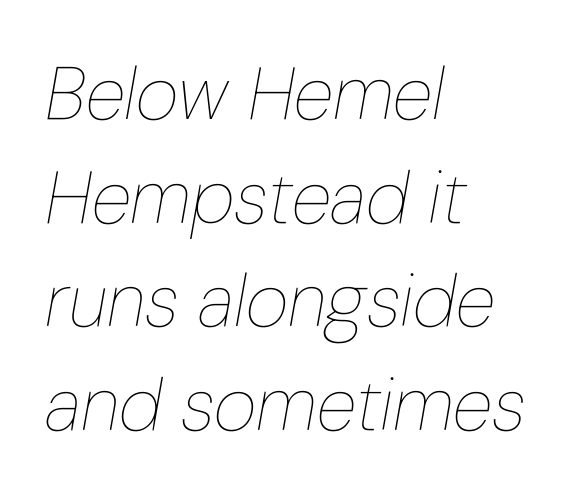
The strip under each line holds only bare page. The block of text has a typical density, with ordinary space between rows. The text carries the slant typical of an italic or oblique font. The letterforms sit at book weight or below. The typesetter chose a ragged-right arrangement here.
